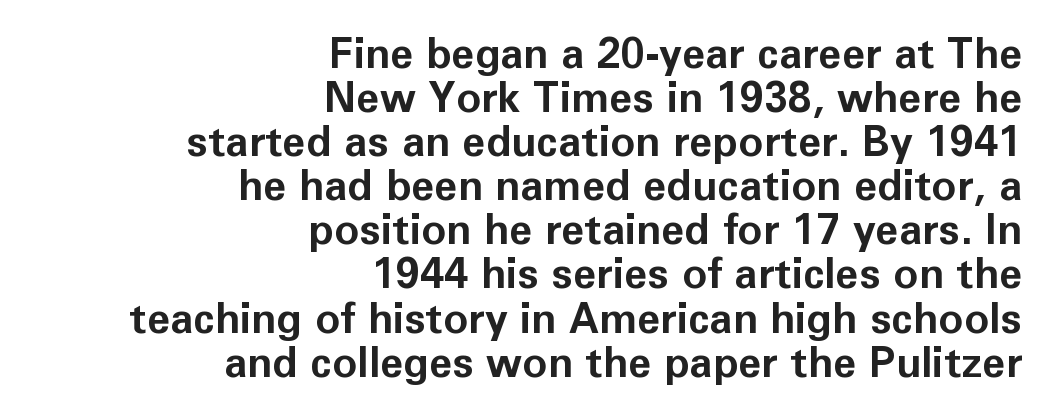
{"serif": "no", "italic": "no", "bold": "yes", "weight": "bold", "width": "normal", "stroke_contrast": "low", "x_height": "medium", "monospaced": "no", "underline": "no", "align": "right", "line_spacing": "tight", "line_spacing_ratio": 1.05, "letter_spacing": "normal", "letter_spacing_em": 0.0, "glyph_px": 42}
